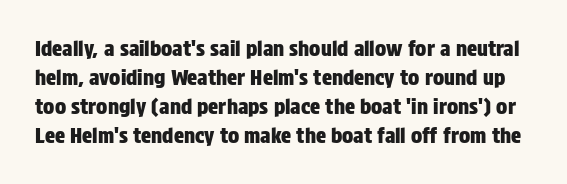
{"italic": "no", "underline": "no", "line_spacing": "normal", "line_spacing_ratio": 1.38, "letter_spacing": "normal", "letter_spacing_em": 0.0, "glyph_px": 21}
